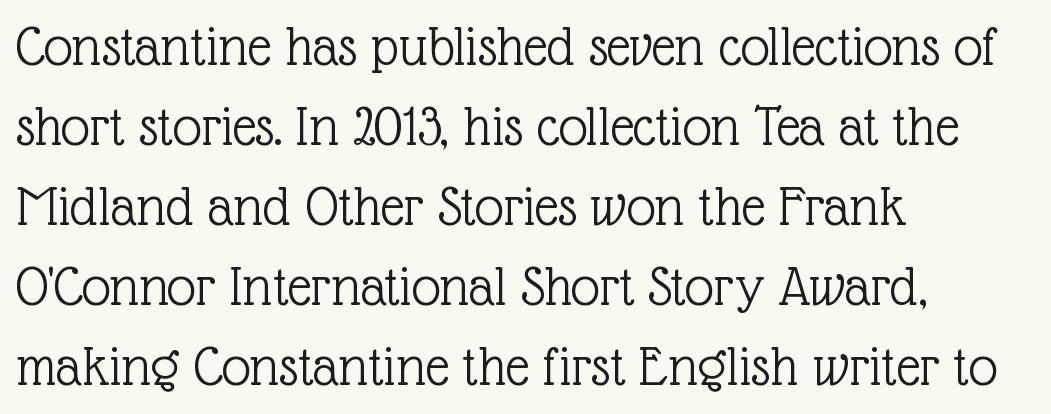
These lines are set flush left with a ragged right edge. Does extra space separate the letters? No, they use regular spacing. The designer left line spacing at the default. When letters stand straight like this, we call the style roman or upright.
